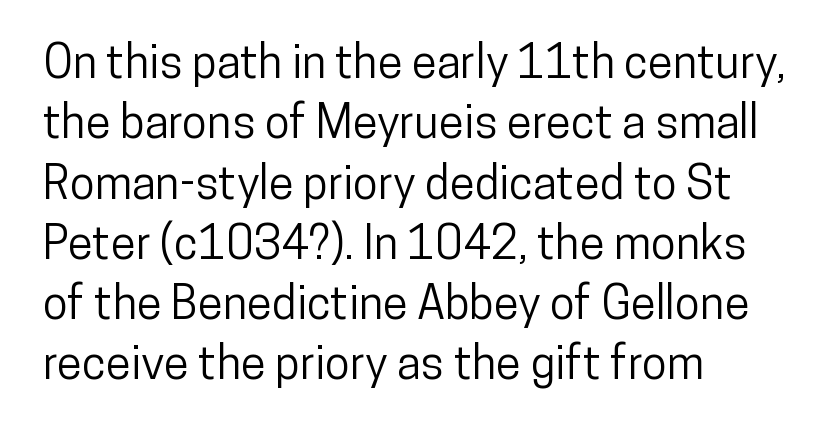
The image shows 46 px condensed sans-serif type, upright; set left-aligned, normal line spacing (1.31x), normal letter spacing, not underlined; low stroke contrast and a medium x-height.
